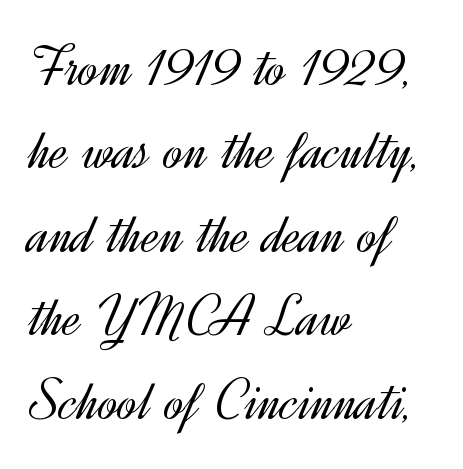
Q: Is the text bold? A: No.
Q: Is the text italic (slanted)? A: Yes.
Q: Is the typeface a serif or a sans-serif typeface? A: Sans-serif.
Q: Is the text underlined? A: No.
Q: How is the paragraph aligned? A: Left-aligned.
Q: Is the spacing between letters normal or unusually wide? A: Normal.
Q: Is the spacing between lines tight, normal or loose? A: Normal.
Q: Width (condensed, normal, or wide)? A: Normal.
Q: x-height? A: Small.
Q: Monospaced? A: No.
